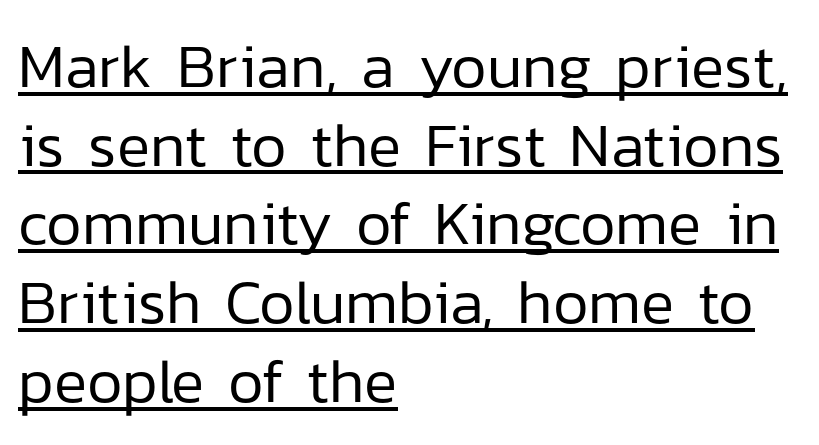
The passage shown is typeset with a sans-serif family. What's the leading like? Ordinary, nothing unusual. This rendering features underlined lettering. In CSS terms this would be text-align: left. If you drew a line through each stem, it would be perfectly vertical. Varying glyph widths throughout — classic text-font behaviour.
